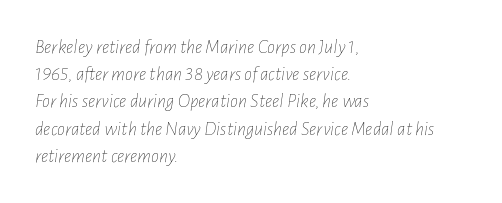
The image shows 20 px text type, italic (leaning right); set left-aligned, normal line spacing (1.36x), normal letter spacing, not underlined.
